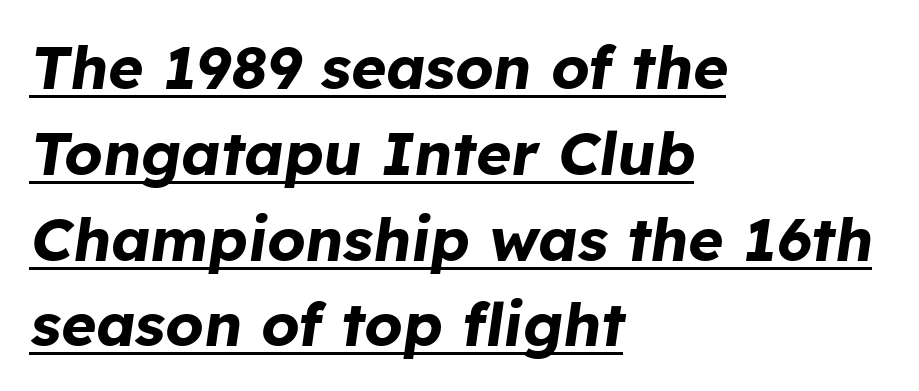
Q: Is the text bold? A: Yes.
Q: Is the text italic (slanted)? A: Yes, it leans right by about 8 degrees.
Q: Is the text underlined? A: Yes.
Q: How is the paragraph aligned? A: Left-aligned.
Q: Is the spacing between letters normal or unusually wide? A: Normal.
Q: Is the spacing between lines tight, normal or loose? A: Normal.
Q: Width (condensed, normal, or wide)? A: Normal.
Q: Stroke contrast? A: Low.
Q: x-height? A: Medium.
Q: Monospaced? A: No.
